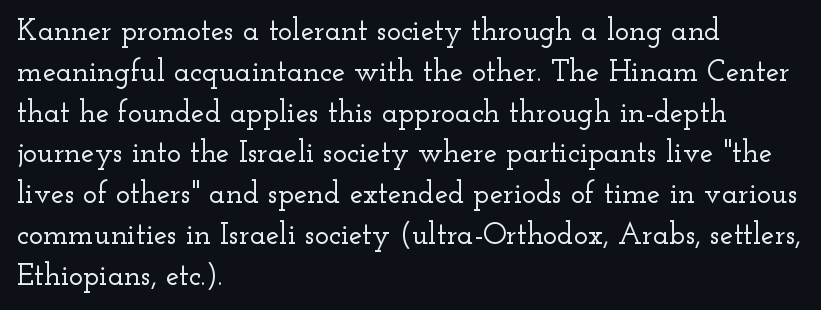
Think of a printed novel: that variable character pitch is what you see here. Quick note: not italic, upright. Has an underline been added? It has not. Is the block centered? No — it sits flush against the left margin. Short note: letters normally spaced. To sum up the face: it has serifs.
